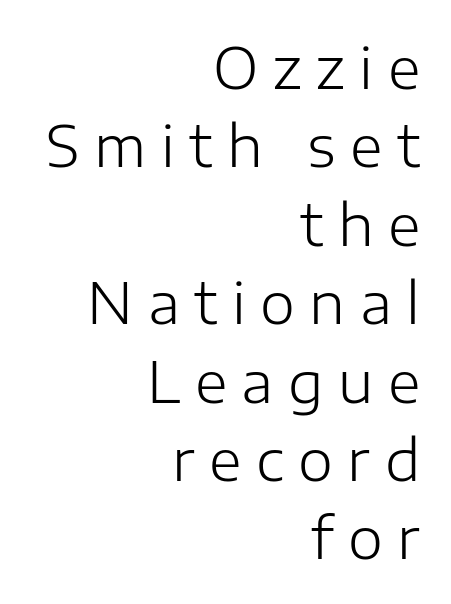
Q: Is the text bold? A: No.
Q: Is the text italic (slanted)? A: No, it is upright.
Q: Is the typeface a serif or a sans-serif typeface? A: Sans-serif.
Q: Is the text underlined? A: No.
Q: How is the paragraph aligned? A: Right-aligned.
Q: Is the spacing between letters normal or unusually wide? A: Unusually wide.
Q: Is the spacing between lines tight, normal or loose? A: Normal.
Q: Width (condensed, normal, or wide)? A: Normal.
Q: Stroke contrast? A: Low.
Q: x-height? A: Medium.
Q: Monospaced? A: No.
